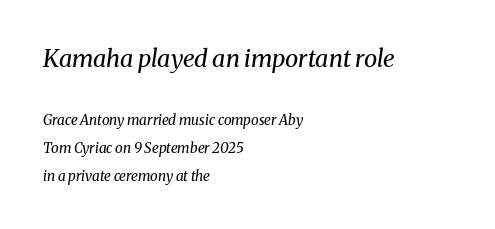
{"italic": "yes", "lean": "right", "slant_degrees": 8, "bold": "no", "underline": "no", "align": "left", "line_spacing": "loose", "line_spacing_ratio": 2.02, "letter_spacing": "normal", "letter_spacing_em": 0.0, "larger_block": "first", "size_ratio": 1.71, "glyph_px": 24}
